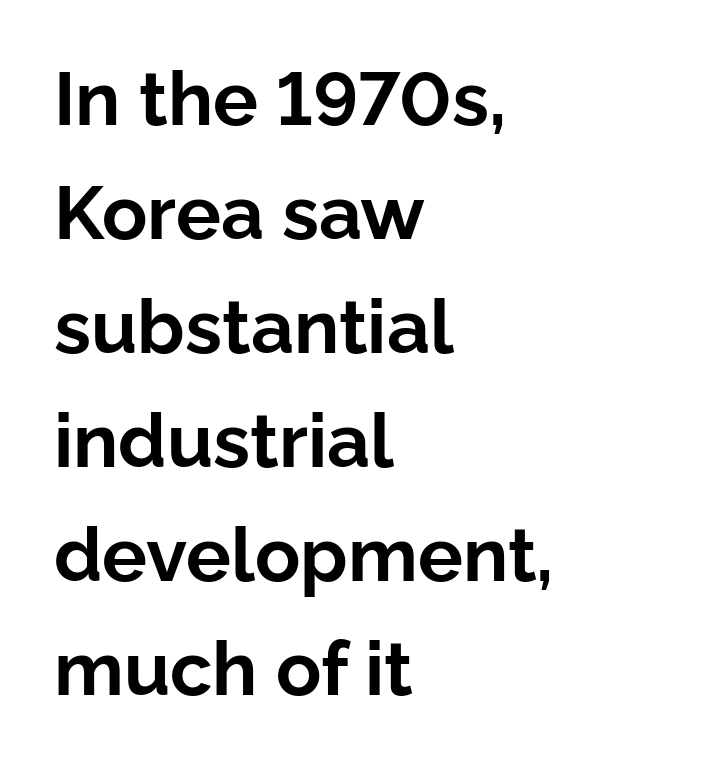
Q: Is the text bold? A: Yes.
Q: Is the text italic (slanted)? A: No, it is upright.
Q: Is the typeface a serif or a sans-serif typeface? A: Sans-serif.
Q: Is the text underlined? A: No.
Q: How is the paragraph aligned? A: Left-aligned.
Q: Is the spacing between letters normal or unusually wide? A: Normal.
Q: Is the spacing between lines tight, normal or loose? A: Normal.
Q: Width (condensed, normal, or wide)? A: Normal.
Q: Stroke contrast? A: Low.
Q: x-height? A: Medium.
Q: Monospaced? A: No.
